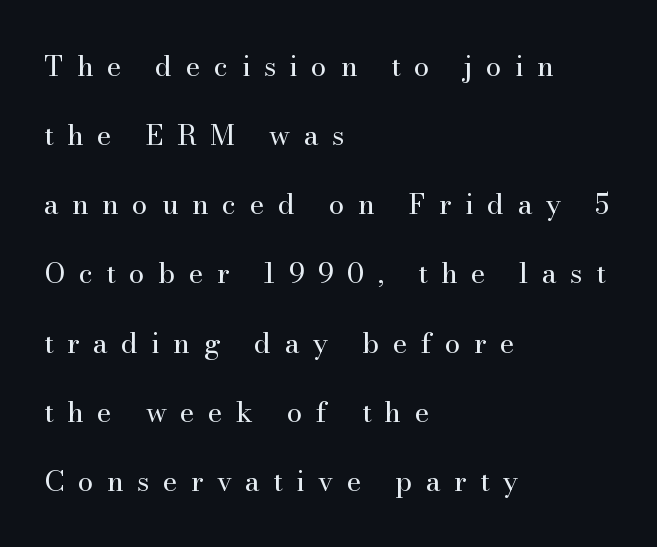
Compared with a centered layout, this one pins lines to the left instead. Caption: expanded tracking, letters set apart. The typesetting does not lean heavy: it is not bold. Letters rest on an invisible, unmarked baseline. Posture: upright roman. These lines are rendered in a variable-pitch font.
